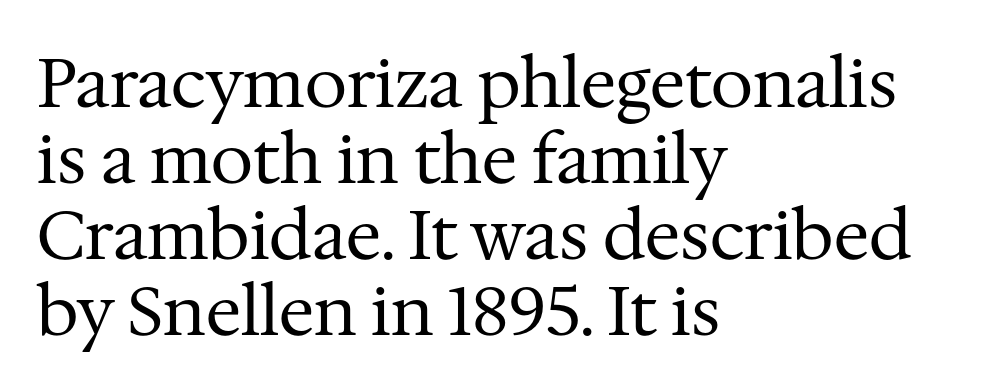
{"serif": "yes", "italic": "no", "bold": "no", "weight": "regular", "width": "normal", "stroke_contrast": "medium", "x_height": "medium", "monospaced": "no", "underline": "no", "align": "left", "line_spacing": "tight", "line_spacing_ratio": 1.12, "letter_spacing": "normal", "letter_spacing_em": 0.0, "glyph_px": 68}
